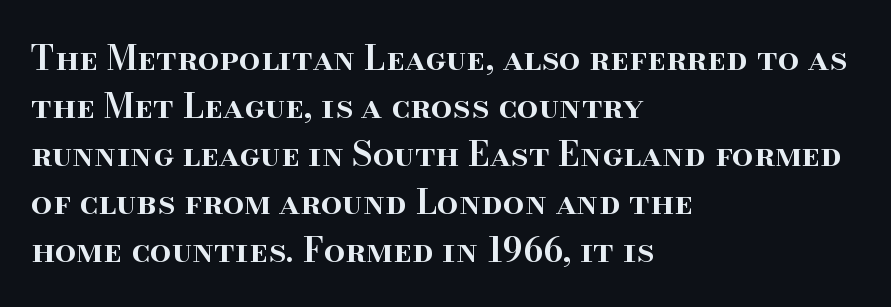
Q: Is the text bold? A: Semi-bold.
Q: Is the text italic (slanted)? A: No, it is upright.
Q: Is the typeface a serif or a sans-serif typeface? A: Serif.
Q: Is the text underlined? A: No.
Q: How is the paragraph aligned? A: Left-aligned.
Q: Is the spacing between letters normal or unusually wide? A: Normal.
Q: Is the spacing between lines tight, normal or loose? A: Normal.
Q: Width (condensed, normal, or wide)? A: Normal.
Q: Stroke contrast? A: High.
Q: x-height? A: Small.
Q: Monospaced? A: No.
